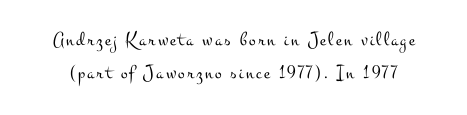
These lines sit exactly where default settings would place them. The strokes carry an ordinary text weight at most. Each row of text sits above clean, open space.
